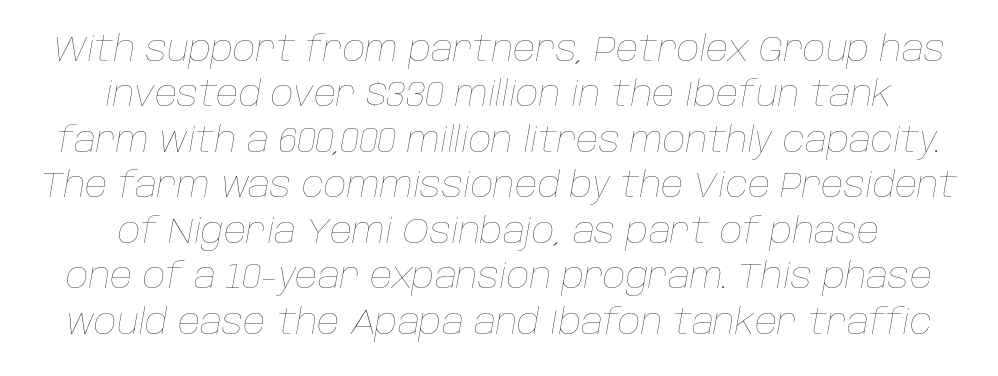
Q: Is the text bold? A: No.
Q: Is the text italic (slanted)? A: Yes, it leans right by about 10 degrees.
Q: Is the text underlined? A: No.
Q: How is the paragraph aligned? A: Centered.
Q: Is the spacing between letters normal or unusually wide? A: Normal.
Q: Is the spacing between lines tight, normal or loose? A: Normal.
Q: Width (condensed, normal, or wide)? A: Normal.
Q: Stroke contrast? A: Low.
Q: x-height? A: Large.
Q: Monospaced? A: No.
